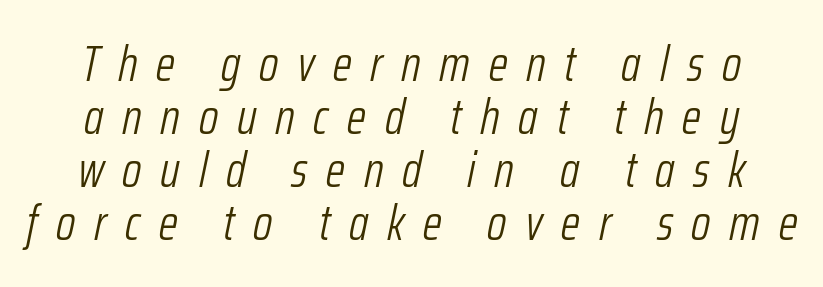
The image shows 49 px light, condensed type, italic (leaning right); set tight line spacing (1.08x), unusually wide letter spacing (+0.38 em), not underlined; low stroke contrast and a medium x-height.
